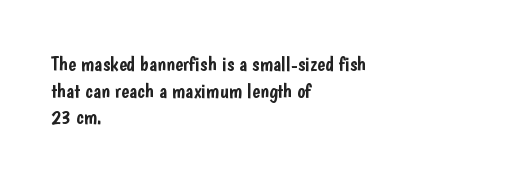
{"italic": "no", "underline": "no", "align": "left", "line_spacing": "normal", "line_spacing_ratio": 1.27, "letter_spacing": "normal", "letter_spacing_em": 0.0, "glyph_px": 21}
